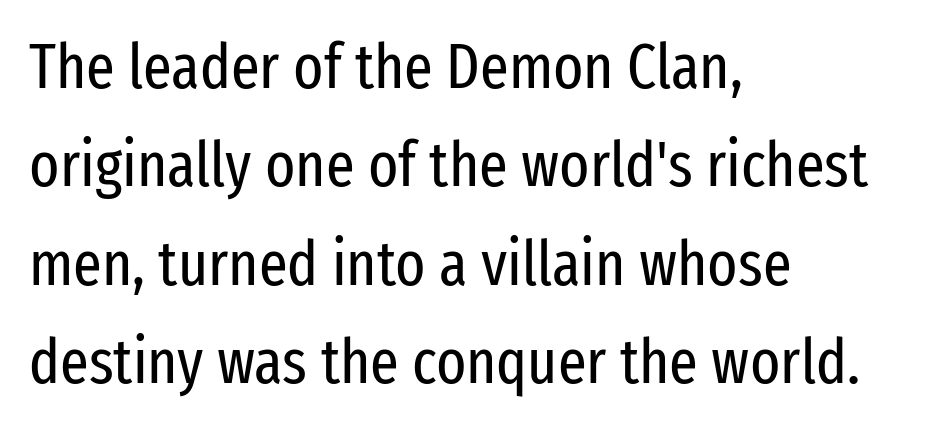
Q: Is the text bold? A: No.
Q: Is the text italic (slanted)? A: No, it is upright.
Q: Is the typeface a serif or a sans-serif typeface? A: Sans-serif.
Q: Is the text underlined? A: No.
Q: How is the paragraph aligned? A: Left-aligned.
Q: Is the spacing between letters normal or unusually wide? A: Normal.
Q: Is the spacing between lines tight, normal or loose? A: Normal.
Q: Width (condensed, normal, or wide)? A: Condensed.
Q: Stroke contrast? A: Low.
Q: x-height? A: Medium.
Q: Monospaced? A: No.
